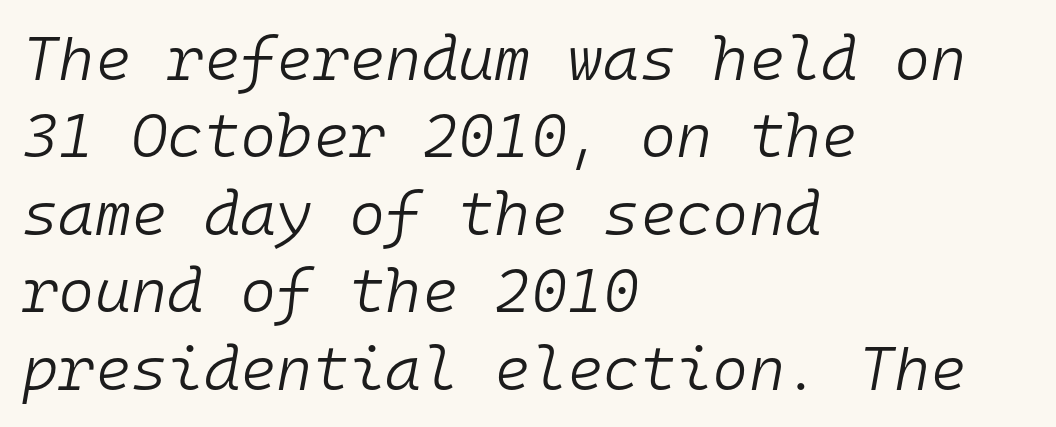
{"italic": "yes", "lean": "right", "slant_degrees": 10, "bold": "no", "weight": "light", "width": "normal", "stroke_contrast": "low", "x_height": "medium", "monospaced": "yes", "underline": "no", "align": "left", "line_spacing": "normal", "line_spacing_ratio": 1.25, "letter_spacing": "normal", "letter_spacing_em": 0.0, "glyph_px": 62}
